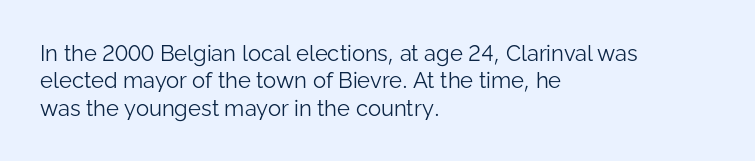
Rendered with straight, roman letterforms. Weight: not bold — regular or lighter. Words appear dense and cohesive because spacing is normal. Horizontal alignment here is leftward, the default for most running prose. A clean baseline with only descenders dipping below it.
